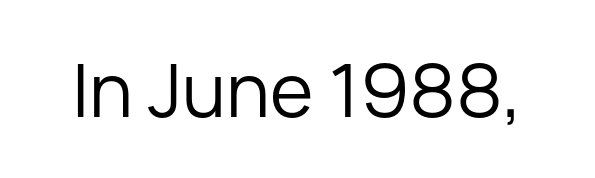
You can tell it's not italic because the verticals are truly vertical. Caption: standard tracking, unaltered. Type style note: lacks serifs. Beneath every word, the page is bare. Vertical stems look standard width or narrower in stroke. Think of a printed novel: that variable character pitch is what you see here.
